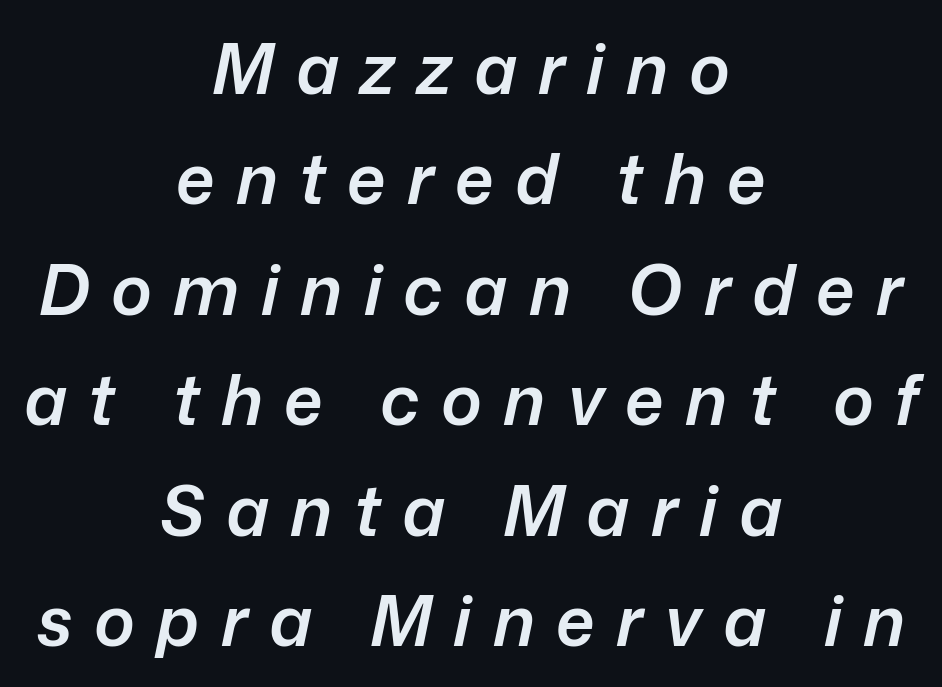
{"italic": "yes", "lean": "right", "slant_degrees": 12, "bold": "semi", "weight": "semibold", "width": "normal", "stroke_contrast": "low", "x_height": "medium", "monospaced": "no", "underline": "no", "align": "center", "line_spacing": "normal", "line_spacing_ratio": 1.6, "letter_spacing": "wide", "letter_spacing_em": 0.31, "glyph_px": 69}
